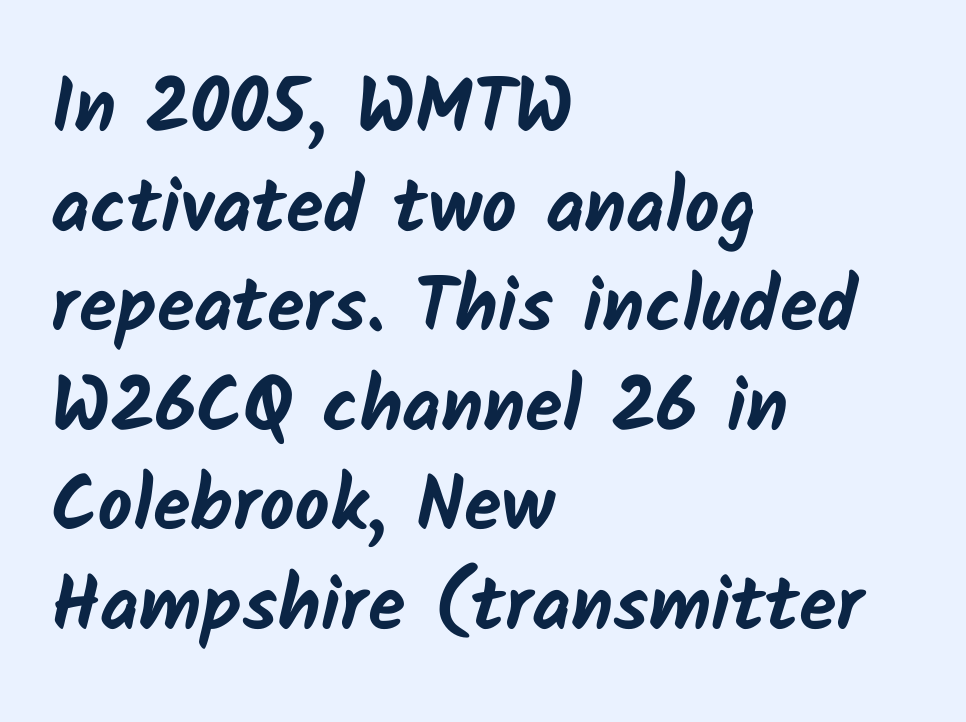
Classification — sans serif. Quick note: underline off. Weight: bold. If you drew a ruler down the left edge, every line would touch it. These lines keep a tight, regular rhythm from letter to letter. Quick note: interline space is typical.
